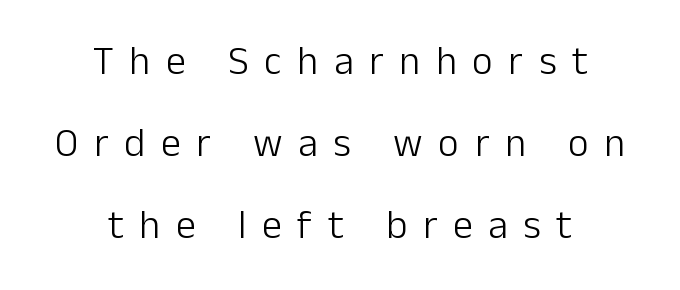
{"serif": "no", "italic": "no", "bold": "no", "weight": "light", "width": "normal", "stroke_contrast": "low", "x_height": "medium", "monospaced": "no", "underline": "no", "align": "center", "line_spacing": "loose", "line_spacing_ratio": 2.05, "letter_spacing": "wide", "letter_spacing_em": 0.39, "glyph_px": 40}
